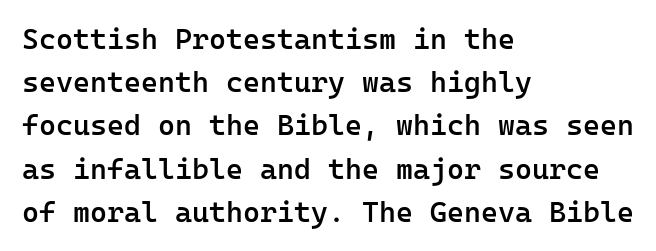
Q: Is the text bold? A: Semi-bold.
Q: Is the text italic (slanted)? A: No, it is upright.
Q: Is the typeface a serif or a sans-serif typeface? A: Sans-serif.
Q: Is the text underlined? A: No.
Q: How is the paragraph aligned? A: Left-aligned.
Q: Is the spacing between letters normal or unusually wide? A: Normal.
Q: Is the spacing between lines tight, normal or loose? A: Normal.
Q: Width (condensed, normal, or wide)? A: Normal.
Q: Stroke contrast? A: Low.
Q: x-height? A: Medium.
Q: Monospaced? A: Yes.
